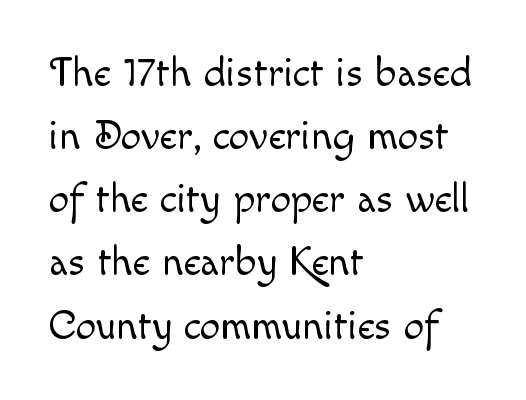
The image shows 41 px light type, upright; set left-aligned, normal line spacing (1.54x), normal letter spacing, not underlined; a small x-height.
